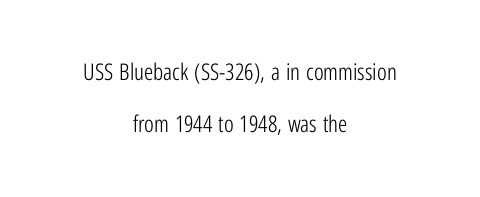
{"italic": "no", "bold": "no", "underline": "no", "align": "center", "line_spacing": "loose", "line_spacing_ratio": 2.24, "letter_spacing": "normal", "letter_spacing_em": 0.0, "glyph_px": 23}
